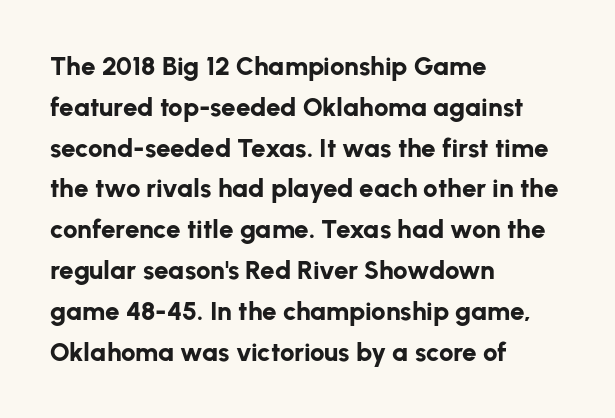
Q: Is the text bold? A: Yes.
Q: Is the text italic (slanted)? A: No, it is upright.
Q: Is the text underlined? A: No.
Q: How is the paragraph aligned? A: Left-aligned.
Q: Is the spacing between letters normal or unusually wide? A: Normal.
Q: Is the spacing between lines tight, normal or loose? A: Normal.
